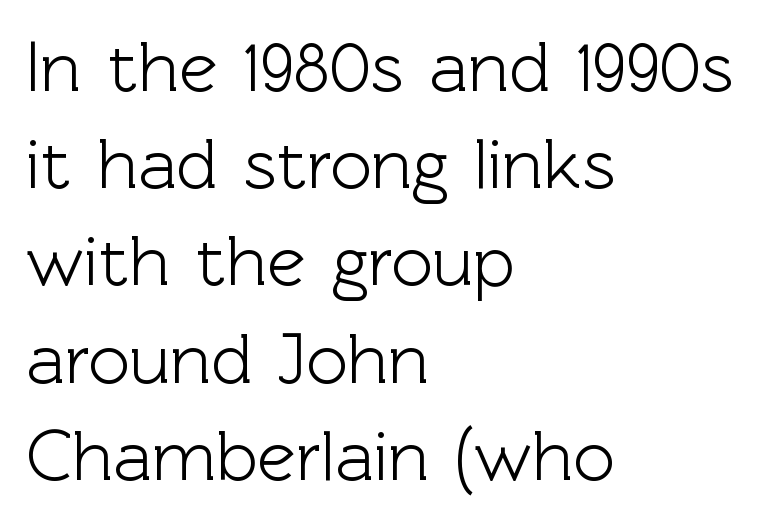
The image shows 72 px sans-serif type, upright; set left-aligned, normal line spacing (1.35x), normal letter spacing, not underlined; a medium x-height.
